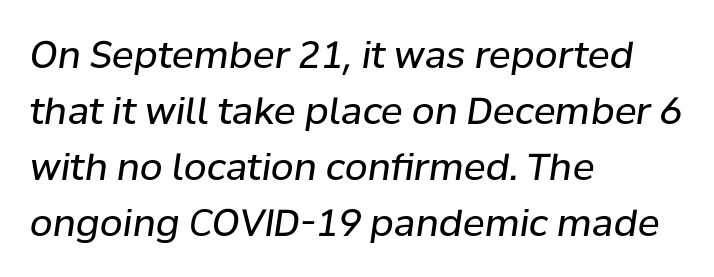
Q: Is the text bold? A: No.
Q: Is the text italic (slanted)? A: Yes, it leans right by about 8 degrees.
Q: Is the text underlined? A: No.
Q: How is the paragraph aligned? A: Left-aligned.
Q: Is the spacing between letters normal or unusually wide? A: Normal.
Q: Is the spacing between lines tight, normal or loose? A: Normal.
Q: Width (condensed, normal, or wide)? A: Normal.
Q: Stroke contrast? A: Low.
Q: x-height? A: Medium.
Q: Monospaced? A: No.
